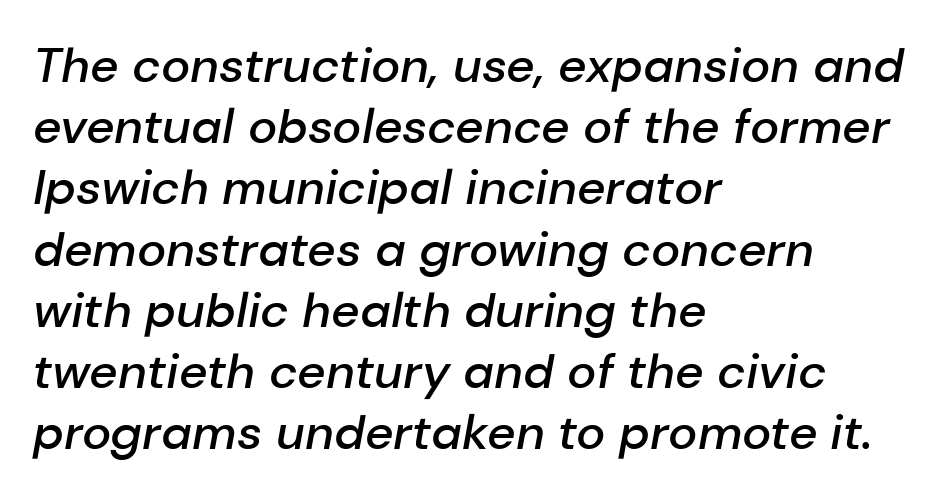
Q: Is the text bold? A: Semi-bold.
Q: Is the text italic (slanted)? A: Yes, it leans right by about 10 degrees.
Q: Is the text underlined? A: No.
Q: How is the paragraph aligned? A: Left-aligned.
Q: Is the spacing between letters normal or unusually wide? A: Normal.
Q: Is the spacing between lines tight, normal or loose? A: Normal.
Q: Width (condensed, normal, or wide)? A: Normal.
Q: Stroke contrast? A: Low.
Q: x-height? A: Medium.
Q: Monospaced? A: No.
